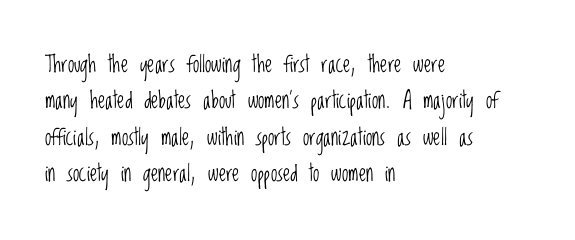
Compared with typical paragraphs, the rows here are spaced about the same. The letterforms sit at book weight or below. Ascenders rise straight up at ninety degrees. The lines are quadded left. Check the space under the baseline: it is left empty. Tracking value appears to be zero — textbook default spacing.
